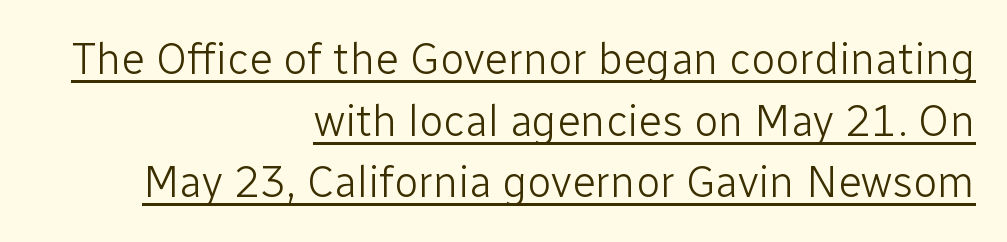
The image shows 44 px light sans-serif type, upright; set right-aligned, normal line spacing (1.4x), normal letter spacing, underlined; low stroke contrast and a medium x-height.
